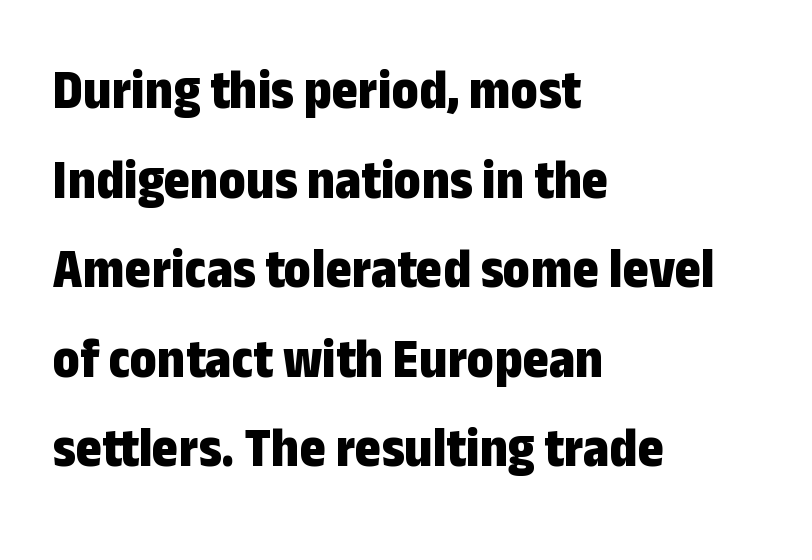
{"serif": "no", "italic": "no", "bold": "yes", "weight": "bold", "width": "condensed", "stroke_contrast": "low", "x_height": "medium", "monospaced": "no", "underline": "no", "align": "left", "line_spacing": "normal", "line_spacing_ratio": 1.6, "letter_spacing": "normal", "letter_spacing_em": 0.0, "glyph_px": 56}
